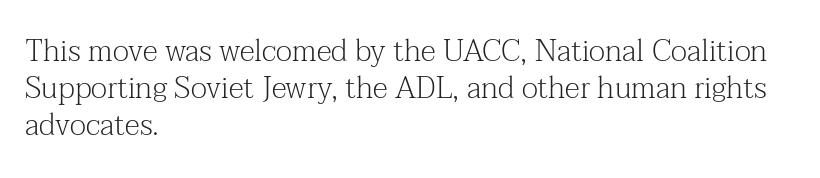
Q: Is the text bold? A: No.
Q: Is the text italic (slanted)? A: No, it is upright.
Q: Is the typeface a serif or a sans-serif typeface? A: Serif.
Q: Is the text underlined? A: No.
Q: How is the paragraph aligned? A: Left-aligned.
Q: Is the spacing between letters normal or unusually wide? A: Normal.
Q: Width (condensed, normal, or wide)? A: Normal.
Q: Stroke contrast? A: Medium.
Q: x-height? A: Medium.
Q: Monospaced? A: No.
